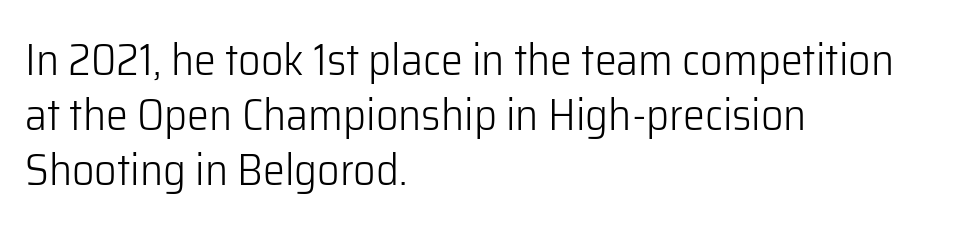
Q: Is the text bold? A: No.
Q: Is the text italic (slanted)? A: No, it is upright.
Q: Is the typeface a serif or a sans-serif typeface? A: Sans-serif.
Q: Is the text underlined? A: No.
Q: How is the paragraph aligned? A: Left-aligned.
Q: Is the spacing between letters normal or unusually wide? A: Normal.
Q: Is the spacing between lines tight, normal or loose? A: Normal.
Q: Width (condensed, normal, or wide)? A: Normal.
Q: Stroke contrast? A: Low.
Q: x-height? A: Medium.
Q: Monospaced? A: No.
